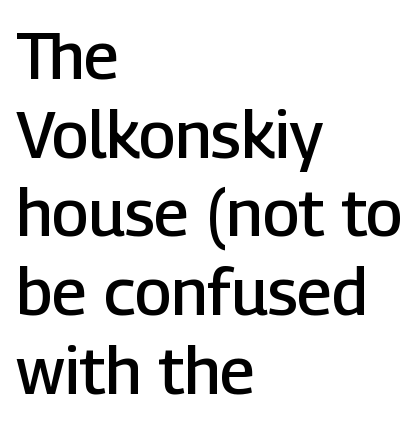
The image shows 65 px semibold sans-serif type, upright; set left-aligned, line spacing 1.21x, normal letter spacing, not underlined; low stroke contrast and a medium x-height.
